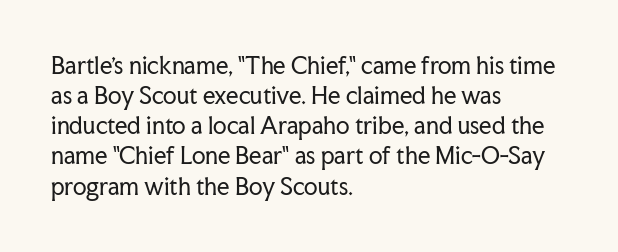
The letterforms sit shoulder to shoulder at normal distance. The space directly below the letters is spotless. Counters stay open thanks to moderate or lighter strokes. The vertical gap from one line to the next is medium. Ascenders rise straight up at ninety degrees. The ragged edge is on the right, which tells us the setting is flush left.
